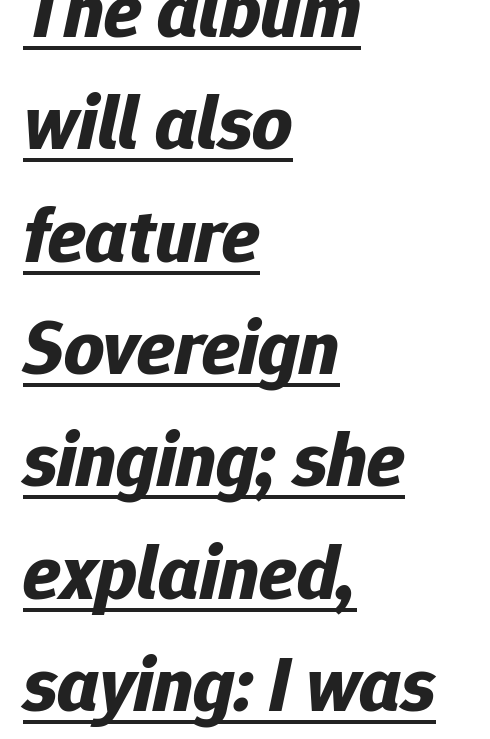
This is oblique type, the kind used for emphasis or titles. The rendering uses natural spacing where letterforms have individual widths. The glyphs are accompanied by a horizontal stroke just below them. Nothing unusual about the tracking: characters are spaced as the font intends. Does the leading feel generous? No, just average. The ragged edge is on the right, which tells us the setting is flush left.
